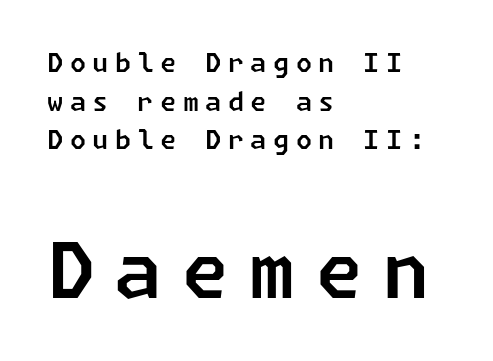
Q: Is the typeface a serif or a sans-serif typeface? A: Sans-serif.
Q: Is the text underlined? A: No.
Q: How is the paragraph aligned? A: Left-aligned.
Q: Is the spacing between letters normal or unusually wide? A: Unusually wide.
Q: Is the spacing between lines tight, normal or loose? A: Normal.
Q: Which block of text is set in a larger size, the first (top) or the second (bottom)? A: The second (bottom) one.
Q: Width (condensed, normal, or wide)? A: Normal.
Q: Stroke contrast? A: Low.
Q: x-height? A: Medium.
